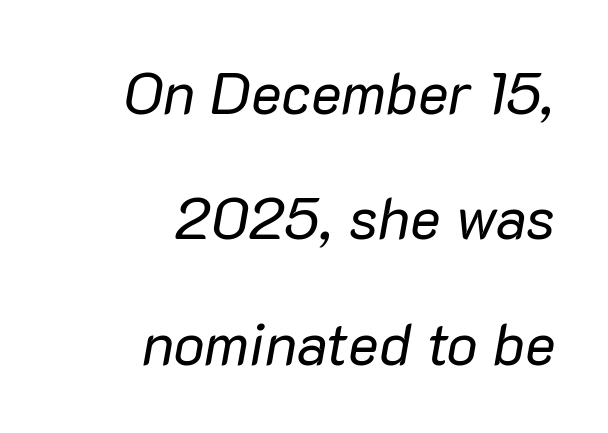
Proportional: the letters do not fall into vertical columns. All the whitespace from short lines collects on the left. Any mark beneath the type? The region is blank. No extra ink here — the face is not bold. A typesetter would call this leading open, well beyond the default. Posture: slanted.
